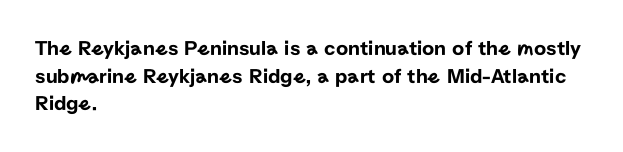
Line starts are locked; line ends wander. Leading matches the norm, producing a regular column. Characters remain perfectly vertical along every line. The area under the type is left untouched. Caption: standard tracking, unaltered.
